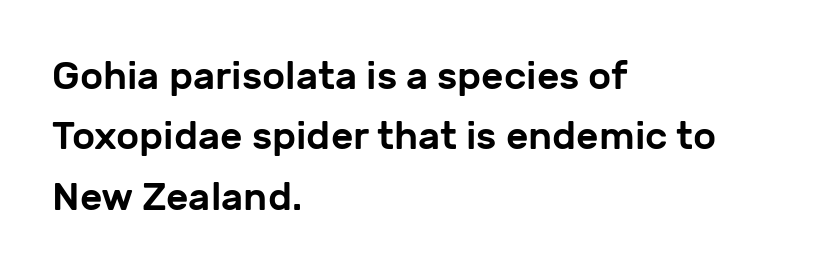
Q: Is the text italic (slanted)? A: No, it is upright.
Q: Is the typeface a serif or a sans-serif typeface? A: Sans-serif.
Q: Is the text underlined? A: No.
Q: How is the paragraph aligned? A: Left-aligned.
Q: Is the spacing between letters normal or unusually wide? A: Normal.
Q: Is the spacing between lines tight, normal or loose? A: Normal.
Q: Width (condensed, normal, or wide)? A: Normal.
Q: Stroke contrast? A: Low.
Q: x-height? A: Medium.
Q: Monospaced? A: No.
